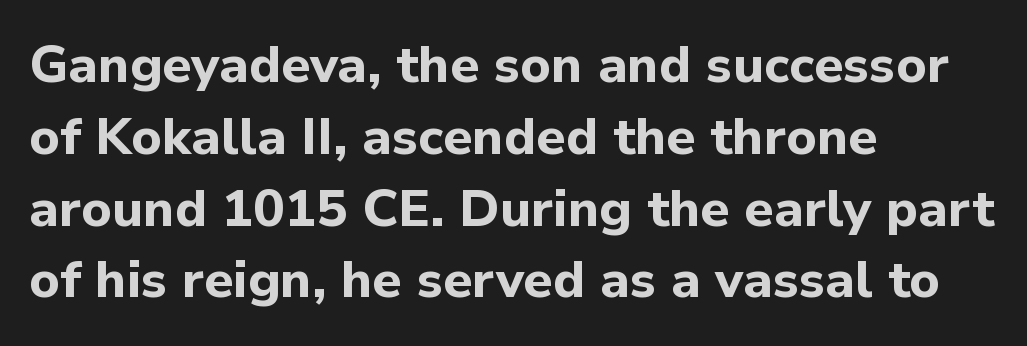
{"serif": "no", "italic": "no", "bold": "yes", "weight": "bold", "width": "normal", "stroke_contrast": "low", "x_height": "medium", "monospaced": "no", "underline": "no", "align": "left", "line_spacing": "normal", "line_spacing_ratio": 1.38, "letter_spacing": "normal", "letter_spacing_em": 0.0, "glyph_px": 52}
